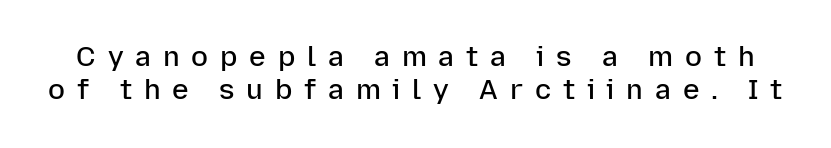
Q: Is the text bold? A: Semi-bold.
Q: Is the text italic (slanted)? A: No, it is upright.
Q: Is the typeface a serif or a sans-serif typeface? A: Sans-serif.
Q: Is the text underlined? A: No.
Q: Is the spacing between letters normal or unusually wide? A: Unusually wide.
Q: Width (condensed, normal, or wide)? A: Normal.
Q: Stroke contrast? A: Low.
Q: x-height? A: Medium.
Q: Monospaced? A: No.
